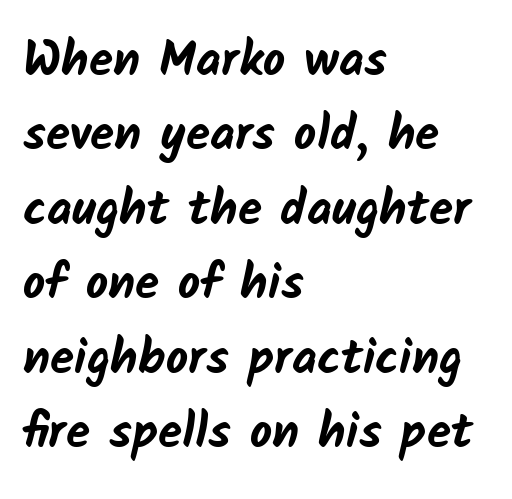
The image shows 49 px bold sans-serif type; set left-aligned, normal line spacing (1.52x), normal letter spacing, not underlined; low stroke contrast and a medium x-height.
